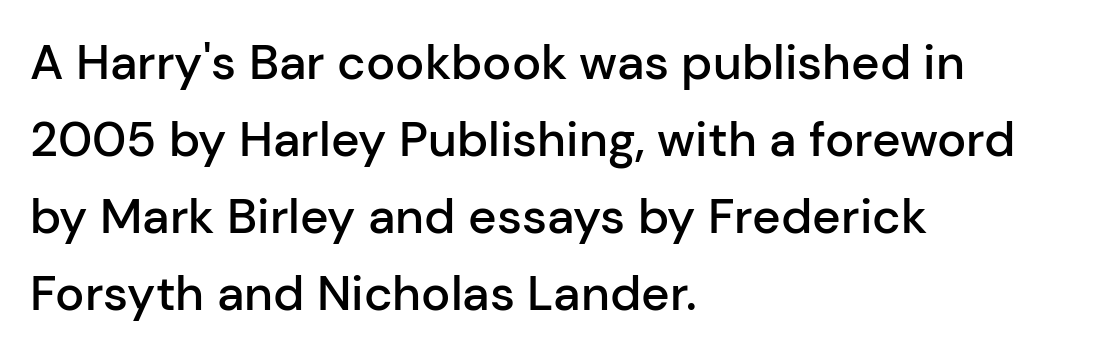
Q: Is the text bold? A: Semi-bold.
Q: Is the text italic (slanted)? A: No, it is upright.
Q: Is the typeface a serif or a sans-serif typeface? A: Sans-serif.
Q: Is the text underlined? A: No.
Q: How is the paragraph aligned? A: Left-aligned.
Q: Is the spacing between letters normal or unusually wide? A: Normal.
Q: Is the spacing between lines tight, normal or loose? A: Normal.
Q: Width (condensed, normal, or wide)? A: Normal.
Q: Stroke contrast? A: Low.
Q: x-height? A: Medium.
Q: Monospaced? A: No.
